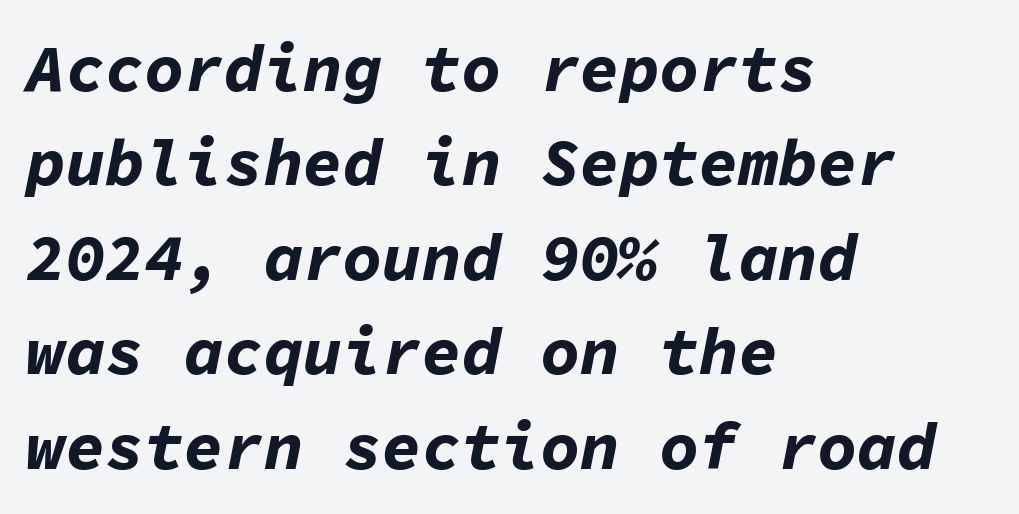
{"italic": "yes", "lean": "right", "slant_degrees": 11, "bold": "yes", "weight": "bold", "width": "normal", "stroke_contrast": "low", "x_height": "medium", "monospaced": "yes", "underline": "no", "align": "left", "line_spacing": "normal", "line_spacing_ratio": 1.43, "letter_spacing": "normal", "letter_spacing_em": 0.0, "glyph_px": 66}
